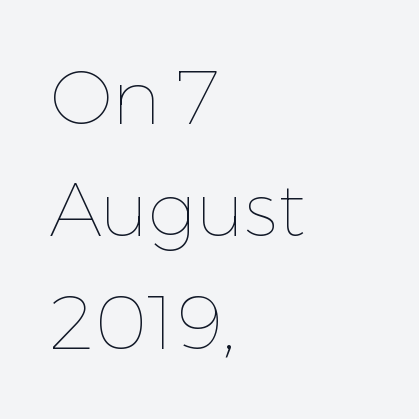
{"italic": "no", "bold": "no", "weight": "thin", "width": "normal", "stroke_contrast": "low", "x_height": "medium", "monospaced": "no", "underline": "no", "align": "left", "line_spacing": "normal", "line_spacing_ratio": 1.48, "letter_spacing": "normal", "letter_spacing_em": 0.0, "glyph_px": 76}
